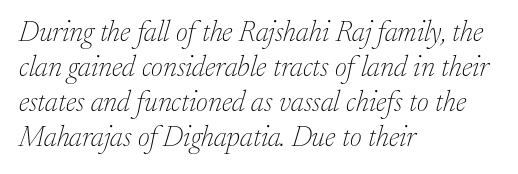
Characters follow at the spacing the type designer built in. The letters are slanted; this is an italic face. The rendering uses natural spacing where letterforms have individual widths. Heft: none added — not bold.
